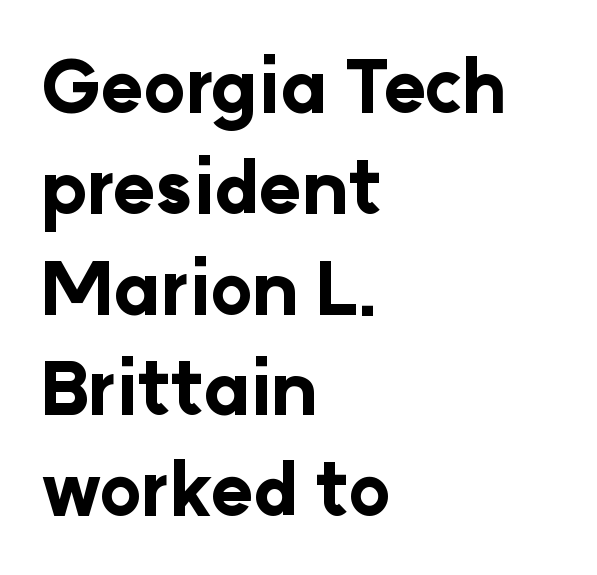
{"serif": "no", "italic": "no", "bold": "yes", "weight": "bold", "width": "normal", "stroke_contrast": "low", "x_height": "medium", "monospaced": "no", "underline": "no", "align": "left", "line_spacing": "normal", "line_spacing_ratio": 1.4, "letter_spacing": "normal", "letter_spacing_em": 0.0, "glyph_px": 72}
